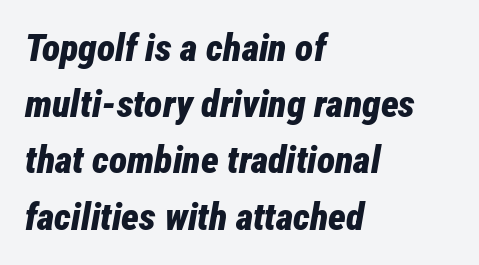
{"italic": "yes", "lean": "right", "slant_degrees": 12, "bold": "yes", "weight": "bold", "width": "condensed", "stroke_contrast": "low", "x_height": "medium", "monospaced": "no", "underline": "no", "align": "left", "line_spacing": "normal", "line_spacing_ratio": 1.48, "letter_spacing": "normal", "letter_spacing_em": 0.0, "glyph_px": 38}
